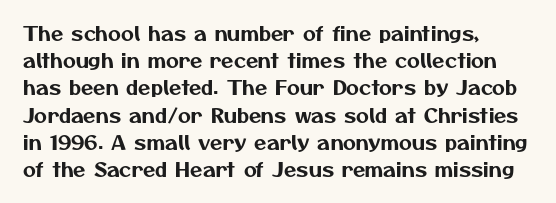
{"underline": "no", "align": "left", "line_spacing": "normal", "line_spacing_ratio": 1.36, "letter_spacing": "normal", "letter_spacing_em": 0.0, "glyph_px": 20}
